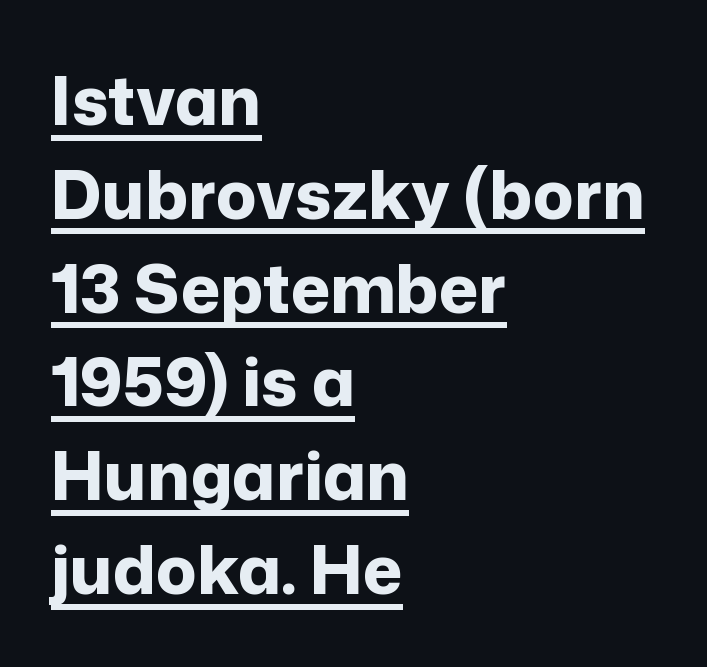
{"serif": "no", "italic": "no", "bold": "yes", "weight": "bold", "width": "normal", "stroke_contrast": "low", "x_height": "medium", "monospaced": "no", "underline": "yes", "align": "left", "line_spacing": "normal", "line_spacing_ratio": 1.4, "letter_spacing": "normal", "letter_spacing_em": 0.0, "glyph_px": 67}
